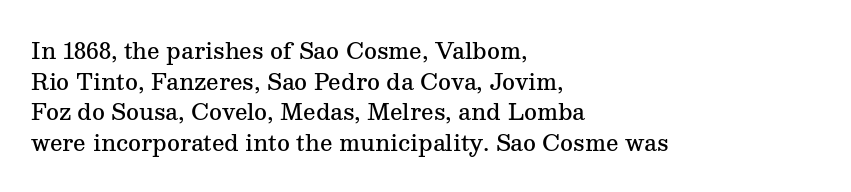
{"italic": "no", "bold": "semi", "underline": "no", "align": "left", "line_spacing": "normal", "line_spacing_ratio": 1.39, "letter_spacing": "normal", "letter_spacing_em": 0.0, "glyph_px": 22}
